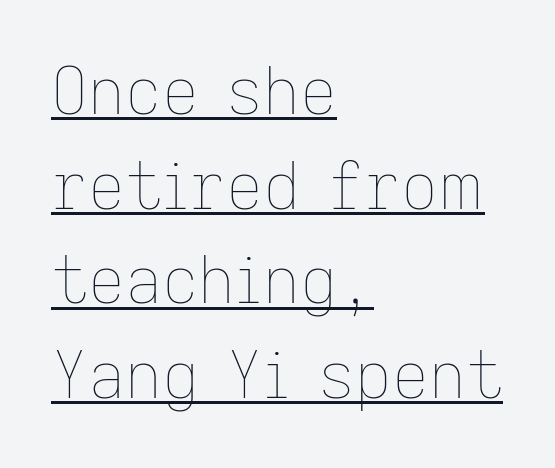
The image shows 64 px thin type, upright; set left-aligned, normal line spacing (1.48x), normal letter spacing, underlined; low stroke contrast and a medium x-height.
